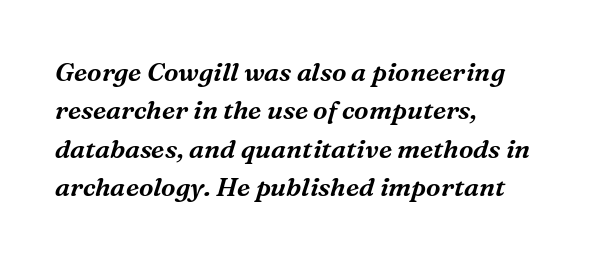
{"italic": "yes", "lean": "right", "slant_degrees": 16, "underline": "no", "align": "left", "line_spacing": "normal", "line_spacing_ratio": 1.48, "letter_spacing": "normal", "letter_spacing_em": 0.0, "glyph_px": 26}
